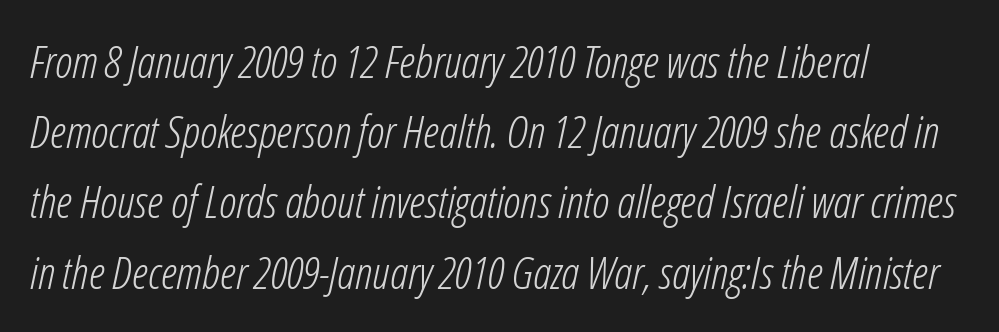
The image shows 45 px light, condensed type, italic (leaning right); set left-aligned, normal line spacing (1.56x), normal letter spacing, not underlined; low stroke contrast and a medium x-height.
